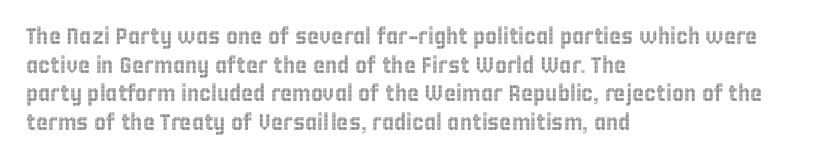
The image shows 23 px text type, upright; set left-aligned, line spacing 1.24x, normal letter spacing, not underlined.
